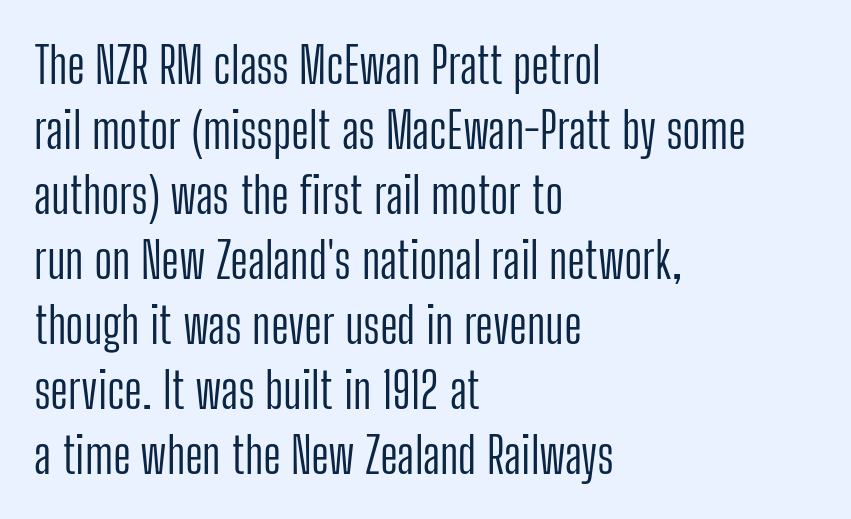
Italic: no, the glyphs are upright roman. The rendering uses natural spacing where letterforms have individual widths. Underline: absent. A quiet, ordinary-to-light weight characterises the typeface.
